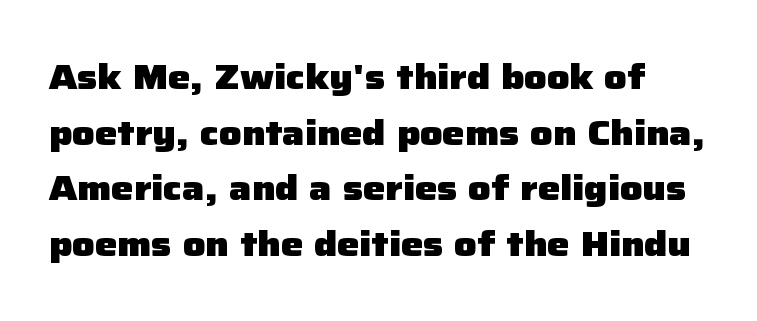
Q: Is the text bold? A: Yes.
Q: Is the text italic (slanted)? A: No, it is upright.
Q: Is the typeface a serif or a sans-serif typeface? A: Sans-serif.
Q: Is the text underlined? A: No.
Q: Is the spacing between letters normal or unusually wide? A: Normal.
Q: Is the spacing between lines tight, normal or loose? A: Normal.
Q: Width (condensed, normal, or wide)? A: Normal.
Q: Stroke contrast? A: Low.
Q: x-height? A: Medium.
Q: Monospaced? A: No.
